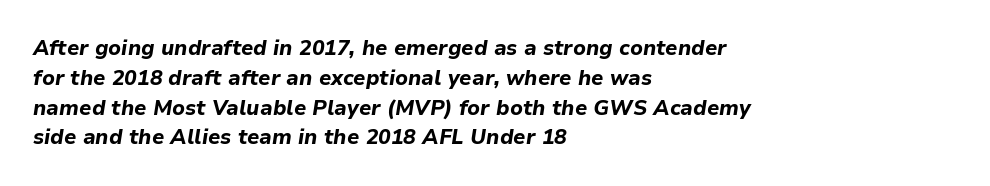
The image shows 21 px bold type, italic (leaning right); set left-aligned, normal line spacing (1.42x), normal letter spacing, not underlined.
